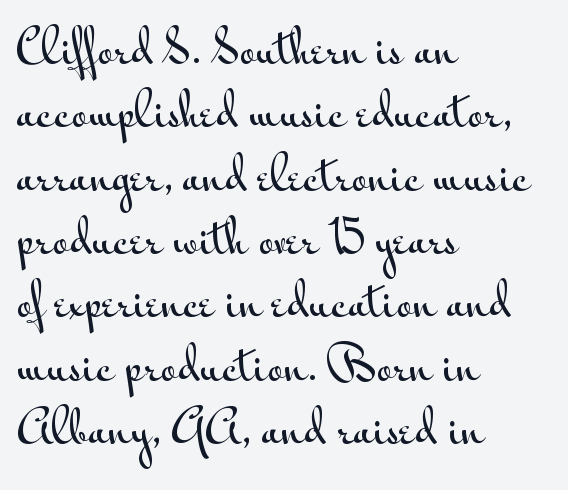
Q: Is the text italic (slanted)? A: Yes.
Q: Is the typeface a serif or a sans-serif typeface? A: Sans-serif.
Q: Is the text underlined? A: No.
Q: How is the paragraph aligned? A: Left-aligned.
Q: Is the spacing between letters normal or unusually wide? A: Normal.
Q: Is the spacing between lines tight, normal or loose? A: Normal.
Q: Width (condensed, normal, or wide)? A: Wide.
Q: Stroke contrast? A: Medium.
Q: x-height? A: Small.
Q: Monospaced? A: No.
